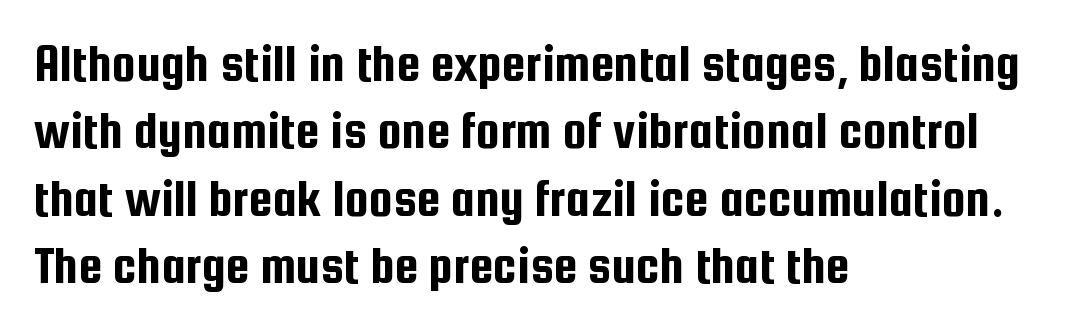
The image shows 54 px condensed sans-serif type, upright; set left-aligned, normal line spacing (1.25x), normal letter spacing, not underlined; low stroke contrast and a medium x-height.
